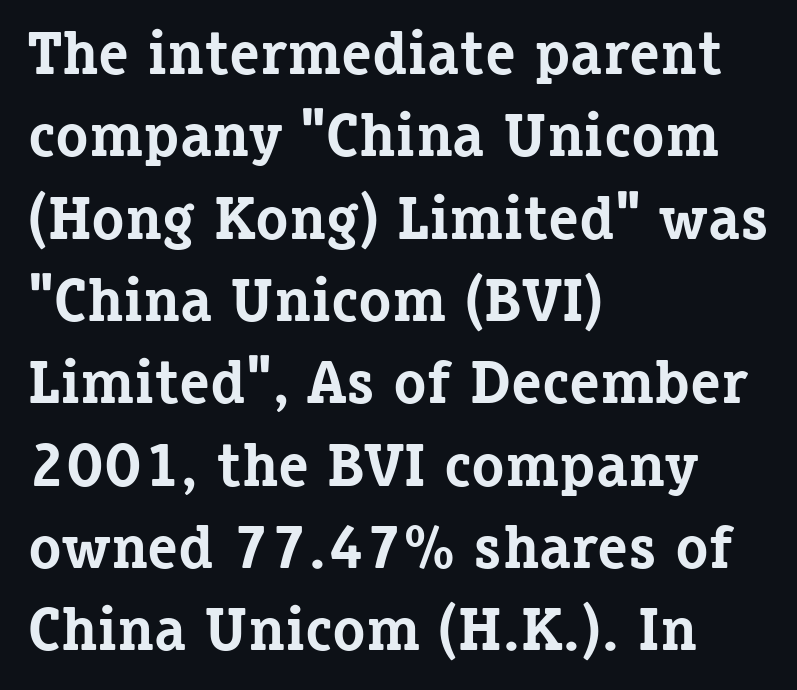
{"serif": "yes", "italic": "no", "bold": "yes", "weight": "bold", "width": "normal", "stroke_contrast": "low", "x_height": "medium", "monospaced": "no", "underline": "no", "align": "left", "line_spacing": "normal", "line_spacing_ratio": 1.35, "letter_spacing": "normal", "letter_spacing_em": 0.0, "glyph_px": 61}
